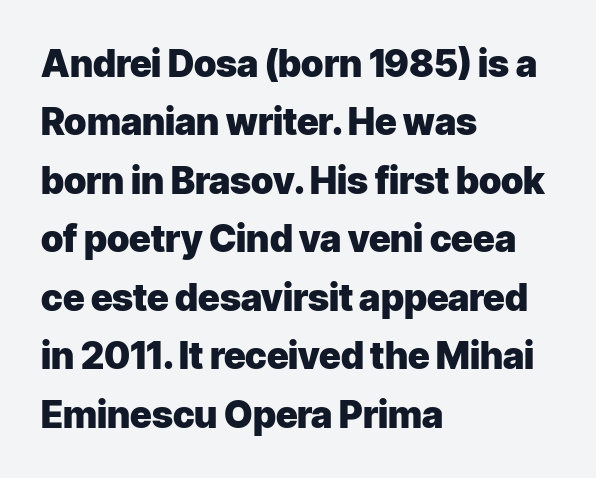
Regarding serifs, this sample does without them. The lettering holds an erect, upright posture throughout. The gap between lines stays unmarked. Horizontal bands of white between lines are of average thickness.
